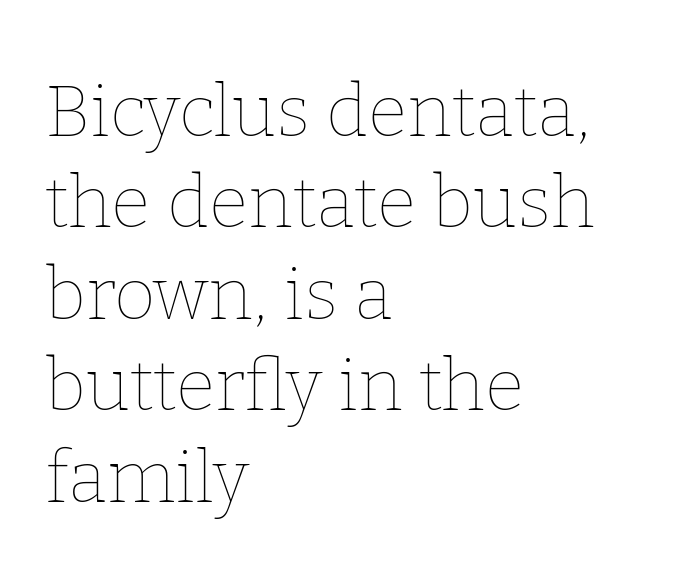
Q: Is the text bold? A: No.
Q: Is the text italic (slanted)? A: No, it is upright.
Q: Is the text underlined? A: No.
Q: How is the paragraph aligned? A: Left-aligned.
Q: Is the spacing between letters normal or unusually wide? A: Normal.
Q: Is the spacing between lines tight, normal or loose? A: Normal.
Q: Width (condensed, normal, or wide)? A: Normal.
Q: Stroke contrast? A: Low.
Q: x-height? A: Medium.
Q: Monospaced? A: No.
